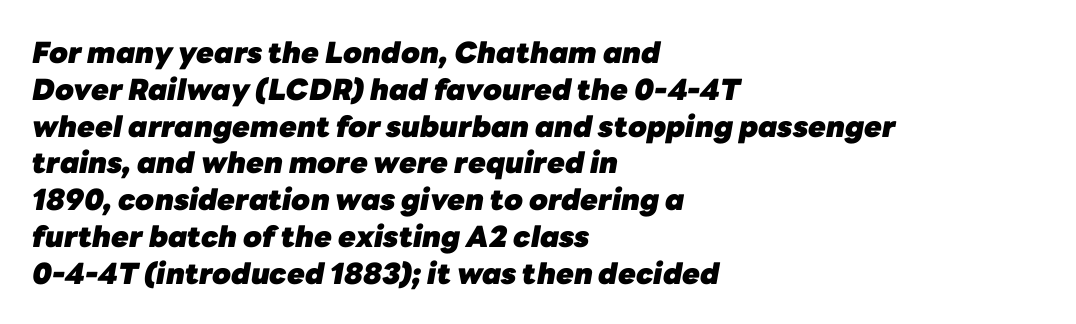
{"italic": "yes", "lean": "right", "slant_degrees": 10, "bold": "yes", "weight": "heavy", "width": "normal", "stroke_contrast": "low", "x_height": "medium", "monospaced": "no", "underline": "no", "align": "left", "line_spacing": "normal", "line_spacing_ratio": 1.27, "letter_spacing": "normal", "letter_spacing_em": 0.0, "glyph_px": 29}
